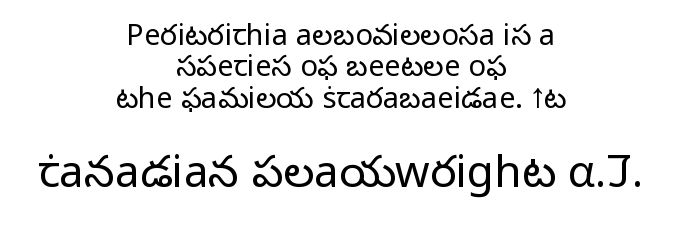
Q: Is the text bold? A: No.
Q: Is the text italic (slanted)? A: No, it is upright.
Q: Is the typeface a serif or a sans-serif typeface? A: Sans-serif.
Q: Is the text underlined? A: No.
Q: How is the paragraph aligned? A: Centered.
Q: Is the spacing between letters normal or unusually wide? A: Normal.
Q: Is the spacing between lines tight, normal or loose? A: Tight.
Q: Which block of text is set in a larger size, the first (top) or the second (bottom)? A: The second (bottom) one.
Q: Width (condensed, normal, or wide)? A: Normal.
Q: Stroke contrast? A: Low.
Q: x-height? A: Medium.
Q: Monospaced? A: No.
